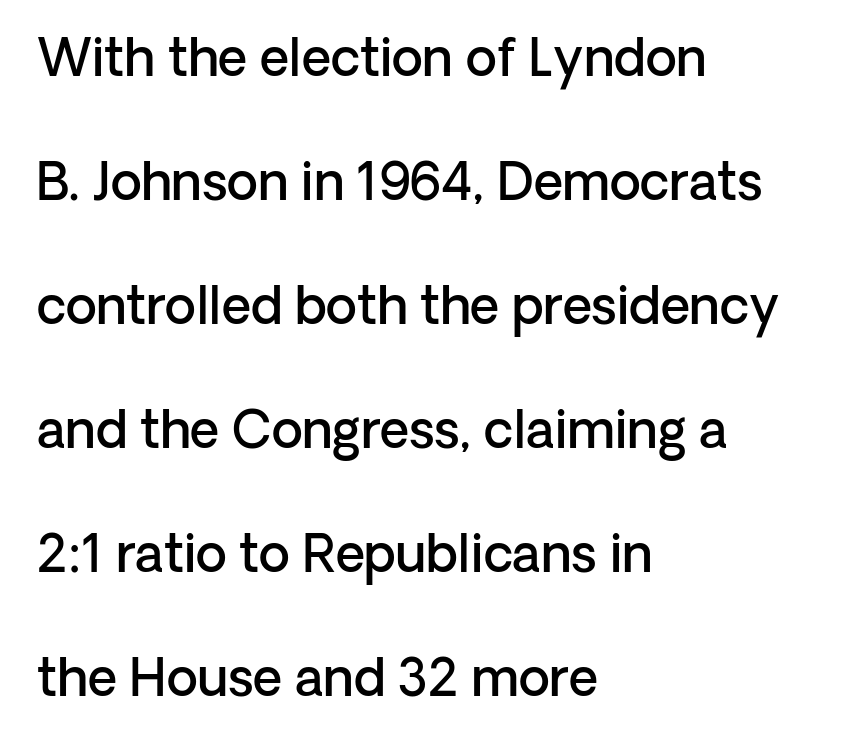
The image shows 51 px semibold sans-serif type, upright; set left-aligned, loose line spacing (2.43x), normal letter spacing, not underlined; low stroke contrast and a medium x-height.
